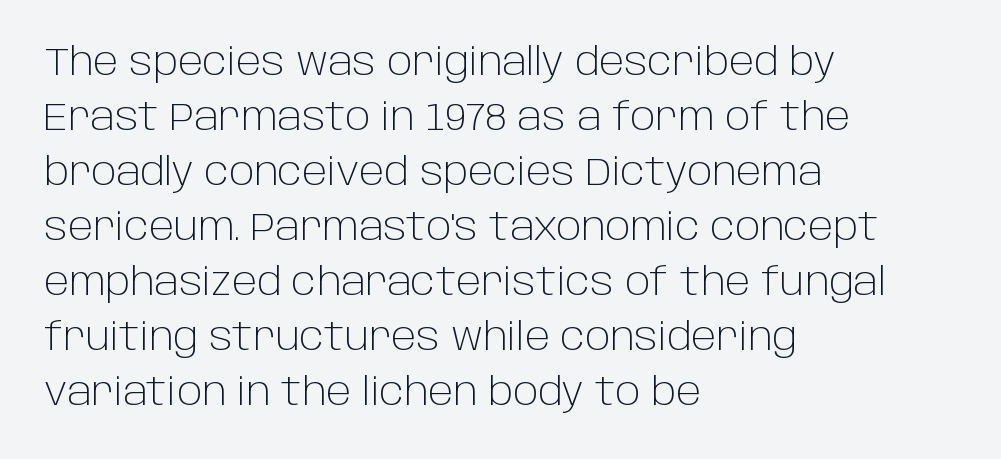
{"serif": "no", "italic": "no", "bold": "no", "weight": "light", "width": "normal", "stroke_contrast": "low", "x_height": "large", "monospaced": "no", "underline": "no", "align": "left", "line_spacing": "normal", "line_spacing_ratio": 1.41, "letter_spacing": "normal", "letter_spacing_em": 0.0, "glyph_px": 39}
